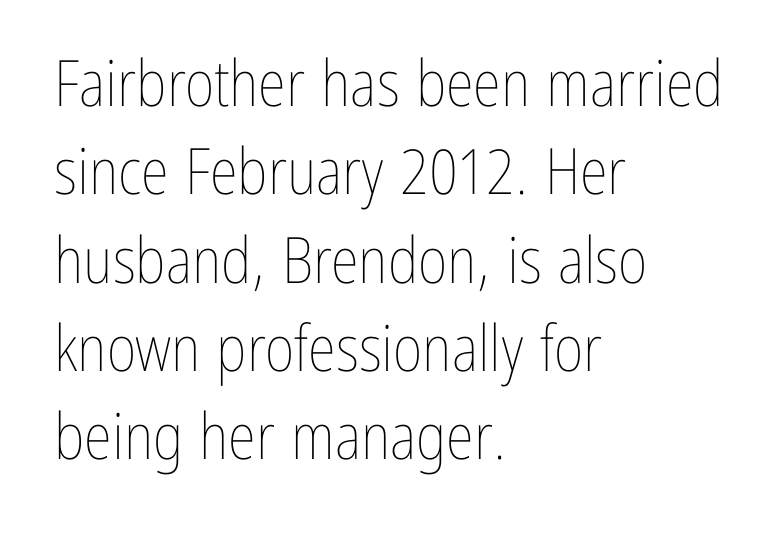
The image shows 64 px thin, condensed type, upright; set left-aligned, normal line spacing (1.38x), normal letter spacing, not underlined; low stroke contrast and a medium x-height.
